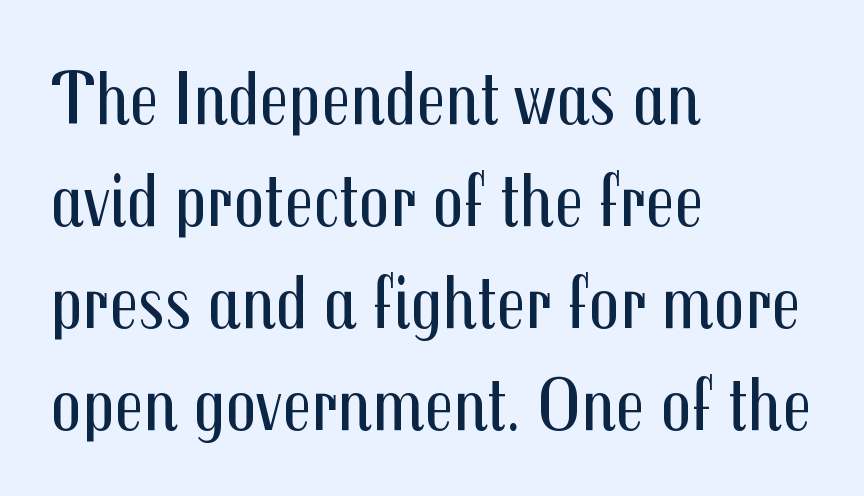
Q: Is the text bold? A: No.
Q: Is the text italic (slanted)? A: No, it is upright.
Q: Is the typeface a serif or a sans-serif typeface? A: Sans-serif.
Q: Is the text underlined? A: No.
Q: How is the paragraph aligned? A: Left-aligned.
Q: Is the spacing between letters normal or unusually wide? A: Normal.
Q: Is the spacing between lines tight, normal or loose? A: Normal.
Q: Width (condensed, normal, or wide)? A: Condensed.
Q: Stroke contrast? A: Medium.
Q: x-height? A: Medium.
Q: Monospaced? A: No.
